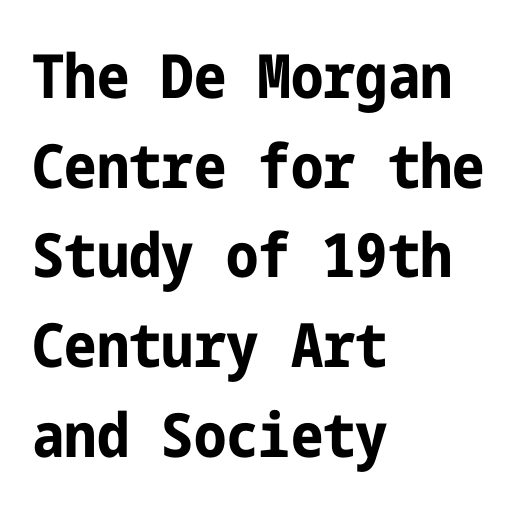
Q: Is the text bold? A: Yes.
Q: Is the text italic (slanted)? A: No, it is upright.
Q: Is the typeface a serif or a sans-serif typeface? A: Sans-serif.
Q: Is the text underlined? A: No.
Q: How is the paragraph aligned? A: Left-aligned.
Q: Is the spacing between letters normal or unusually wide? A: Normal.
Q: Is the spacing between lines tight, normal or loose? A: Normal.
Q: Width (condensed, normal, or wide)? A: Condensed.
Q: Stroke contrast? A: Low.
Q: x-height? A: Medium.
